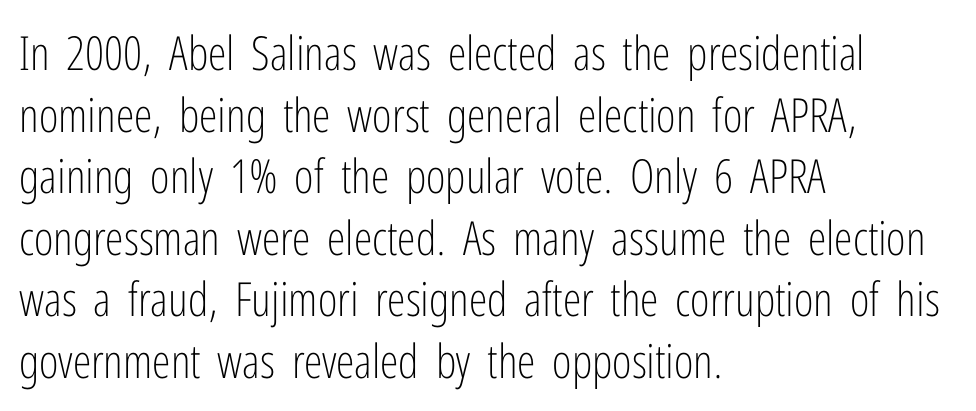
Bold? No — there's no thickening of the strokes. Words float on clear page, feet unadorned. This is sans-serif lettering, the kind often seen on screens and signage. The face used here is proportionally spaced, like ordinary book or web type.
